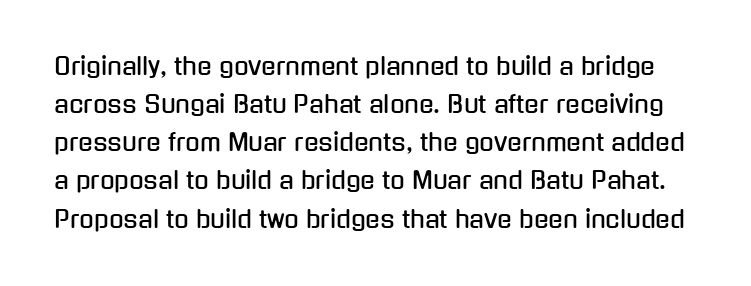
The image shows 24 px text type, upright; set normal line spacing (1.59x), normal letter spacing, not underlined.
